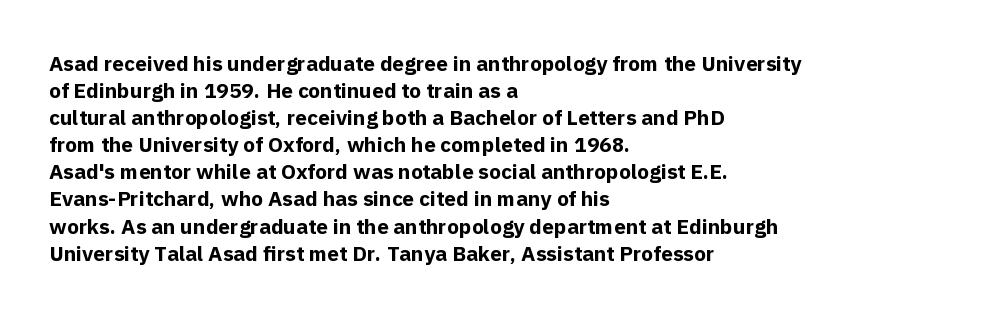
The image shows 21 px bold type, upright; set left-aligned, normal line spacing (1.29x), normal letter spacing, not underlined.
